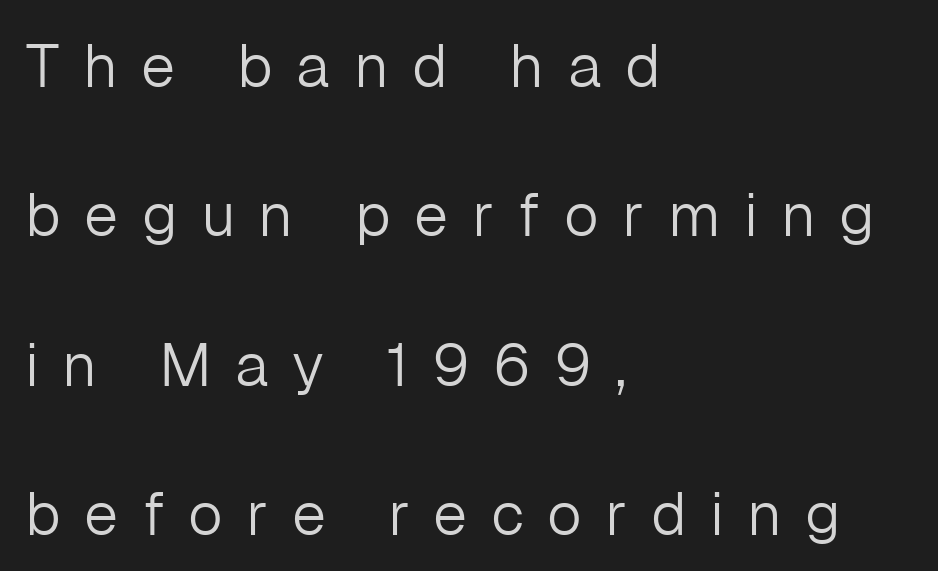
{"serif": "no", "italic": "no", "bold": "no", "weight": "light", "width": "normal", "stroke_contrast": "low", "x_height": "medium", "monospaced": "no", "underline": "no", "align": "left", "line_spacing": "loose", "line_spacing_ratio": 2.45, "letter_spacing": "wide", "letter_spacing_em": 0.38, "glyph_px": 61}
